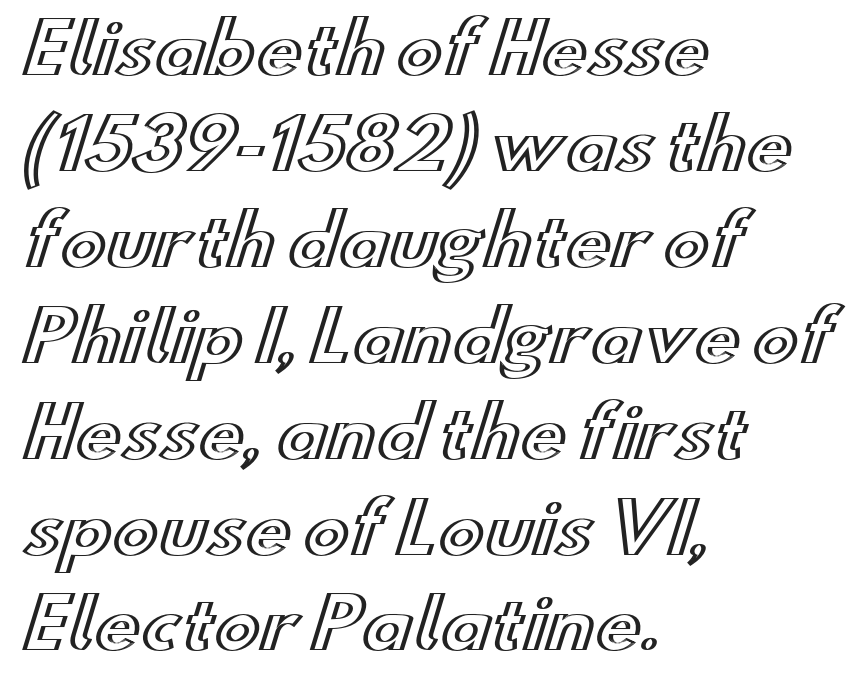
The image shows 69 px wide type; set left-aligned, normal line spacing (1.39x), normal letter spacing, not underlined; a small x-height.
